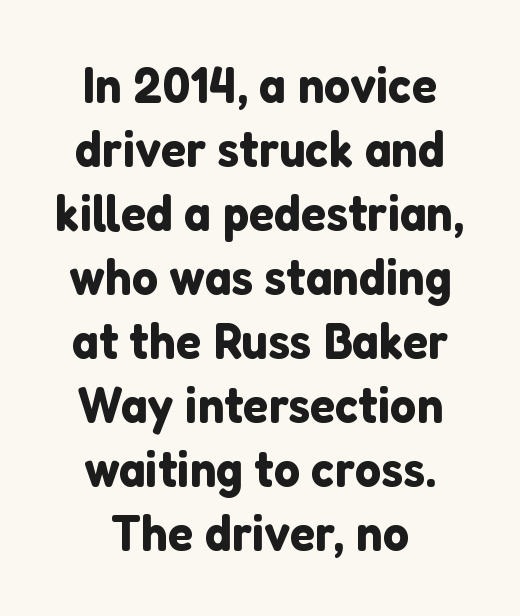
Q: Is the text italic (slanted)? A: No, it is upright.
Q: Is the typeface a serif or a sans-serif typeface? A: Sans-serif.
Q: Is the text underlined? A: No.
Q: How is the paragraph aligned? A: Centered.
Q: Is the spacing between letters normal or unusually wide? A: Normal.
Q: Width (condensed, normal, or wide)? A: Normal.
Q: Stroke contrast? A: Low.
Q: x-height? A: Medium.
Q: Monospaced? A: No.
